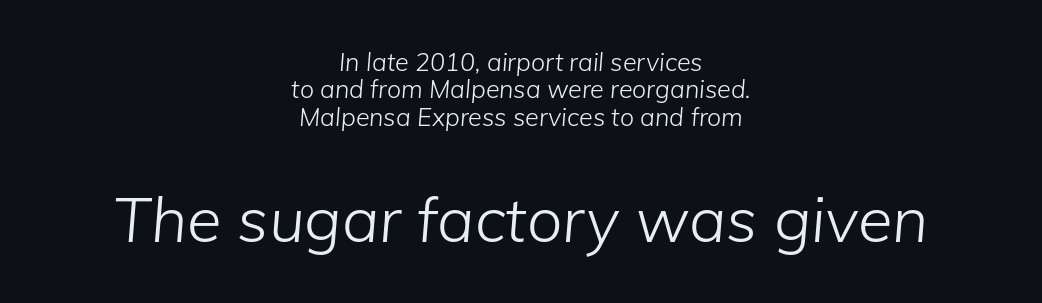
The second block has been scaled up relative to the first. The foot of each line stays bare and open. Rows of type sit shoulder to shoulder in the vertical direction. The tracking reads as untouched default to a designer's eye. This sample is center-justified, so both line endings float freely. A typesetter would call this proportional, since set widths differ per character.
